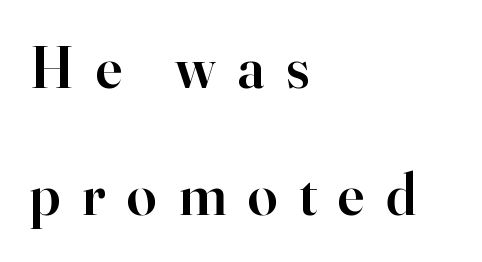
Q: Is the text bold? A: Semi-bold.
Q: Is the text italic (slanted)? A: No, it is upright.
Q: Is the typeface a serif or a sans-serif typeface? A: Serif.
Q: Is the text underlined? A: No.
Q: How is the paragraph aligned? A: Left-aligned.
Q: Is the spacing between letters normal or unusually wide? A: Unusually wide.
Q: Is the spacing between lines tight, normal or loose? A: Loose.
Q: Width (condensed, normal, or wide)? A: Normal.
Q: Stroke contrast? A: High.
Q: x-height? A: Small.
Q: Monospaced? A: No.
